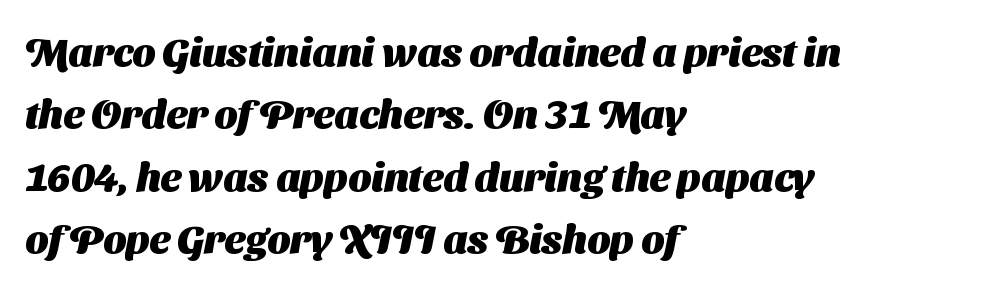
The image shows 40 px heavy sans-serif type; set left-aligned, normal line spacing (1.56x), normal letter spacing, not underlined; medium stroke contrast and a medium x-height.
